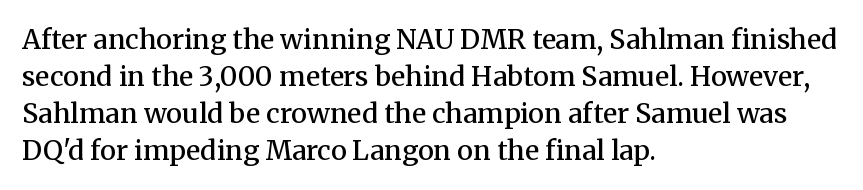
Nobody touched the tracking dial on this one. The space between consecutive lines is moderate. The area under the type is left untouched. Posture: straight, roman, zero tilt. The glyphs have the mass of a demibold cut, below bold.
